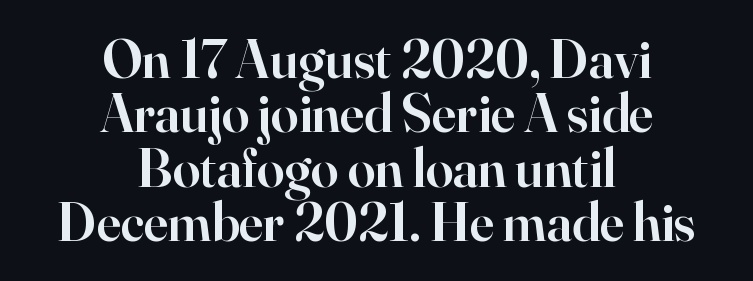
The image shows 55 px semibold serif type, upright; set centered, tight line spacing (0.99x), normal letter spacing, not underlined; high stroke contrast and a small x-height.
